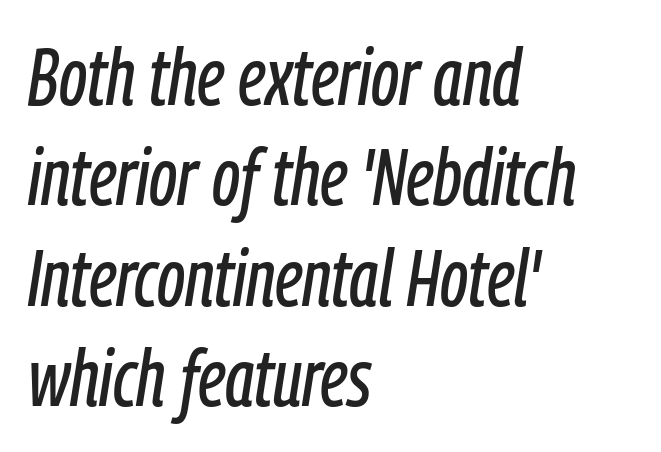
The image shows 79 px condensed type, italic (leaning right); set left-aligned, normal line spacing (1.27x), normal letter spacing, not underlined; low stroke contrast and a medium x-height.
